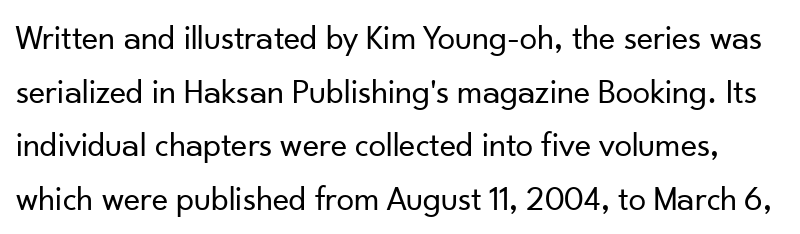
{"serif": "no", "italic": "no", "bold": "no", "weight": "regular", "width": "normal", "stroke_contrast": "low", "x_height": "small", "monospaced": "no", "underline": "no", "line_spacing": "normal", "line_spacing_ratio": 1.53, "letter_spacing": "normal", "letter_spacing_em": 0.0, "glyph_px": 35}
